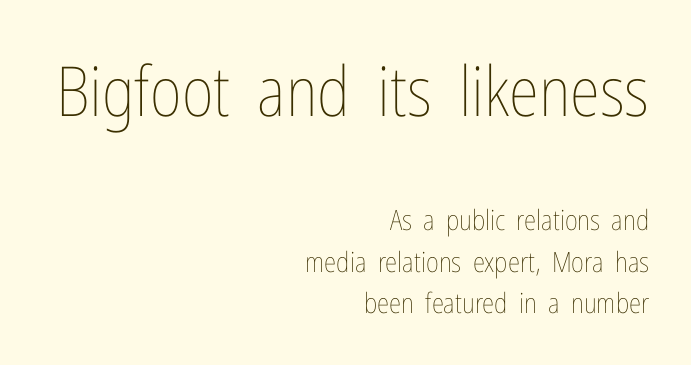
The image shows 69 px thin, condensed type, upright; set right-aligned, normal line spacing (1.49x), normal letter spacing, not underlined; the first (top) block is 2.46x larger; low stroke contrast and a medium x-height.
